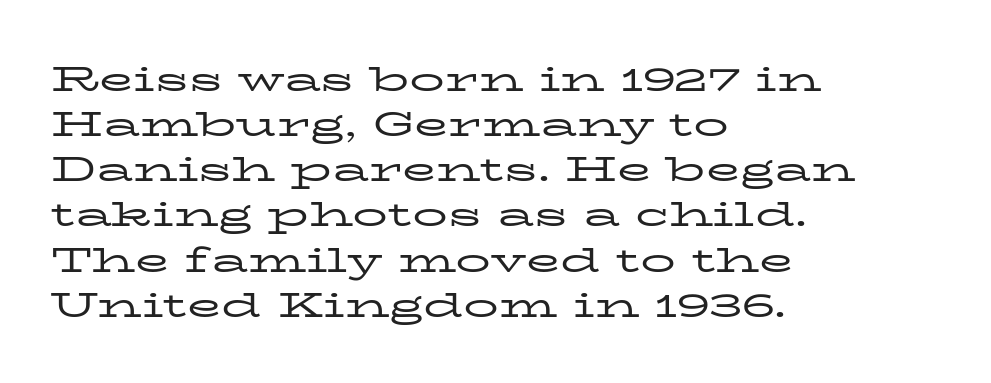
The image shows 35 px regular-weight, wide serif type, upright; set left-aligned, normal line spacing (1.29x), normal letter spacing, not underlined; low stroke contrast and a medium x-height.
